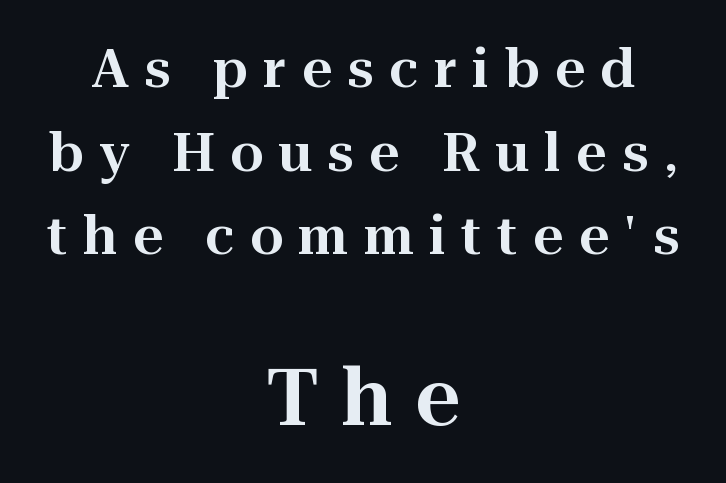
Q: Is the text italic (slanted)? A: No, it is upright.
Q: Is the typeface a serif or a sans-serif typeface? A: Serif.
Q: Is the text underlined? A: No.
Q: How is the paragraph aligned? A: Centered.
Q: Is the spacing between letters normal or unusually wide? A: Unusually wide.
Q: Is the spacing between lines tight, normal or loose? A: Normal.
Q: Which block of text is set in a larger size, the first (top) or the second (bottom)? A: The second (bottom) one.
Q: Width (condensed, normal, or wide)? A: Normal.
Q: Stroke contrast? A: High.
Q: x-height? A: Medium.
Q: Monospaced? A: No.
